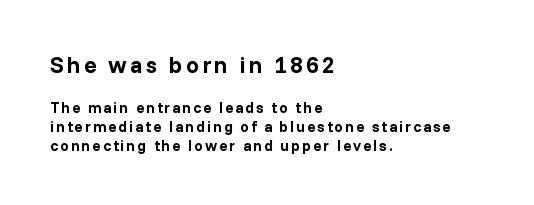
A normal amount of white space separates one row of letters from the next. The space beneath each line is pristine and unruled. The compositor pushed each line to the left boundary. The passage shown begins with its larger block and ends with its smaller one. Stroke thickness is high; the sample reads as a true bold.
